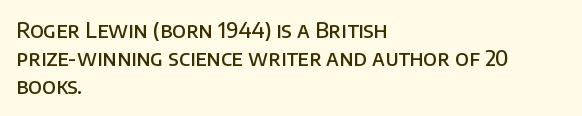
The image shows 21 px text type, upright; set left-aligned, normal line spacing (1.34x), normal letter spacing, not underlined.
